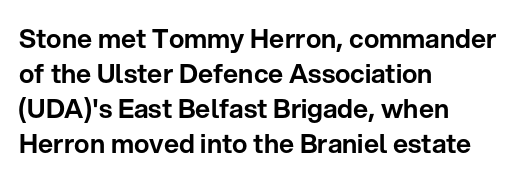
The image shows 26 px text type, upright; set left-aligned, normal line spacing (1.35x), normal letter spacing, not underlined.
